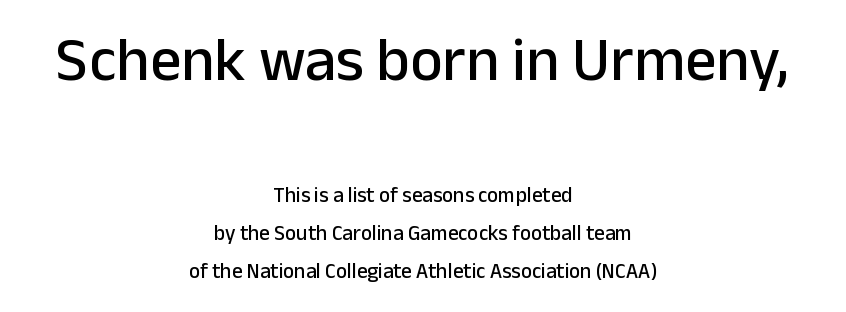
The image shows 62 px sans-serif type, upright; set centered, line spacing 1.81x, normal letter spacing, not underlined; the first (top) block is 2.95x larger; low stroke contrast and a medium x-height.
